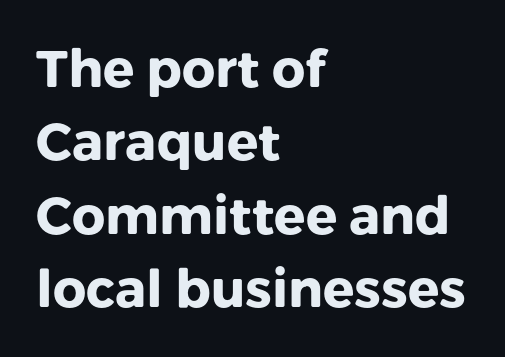
The image shows 52 px heavy sans-serif type, upright; set left-aligned, normal line spacing (1.41x), normal letter spacing, not underlined; low stroke contrast and a medium x-height.
